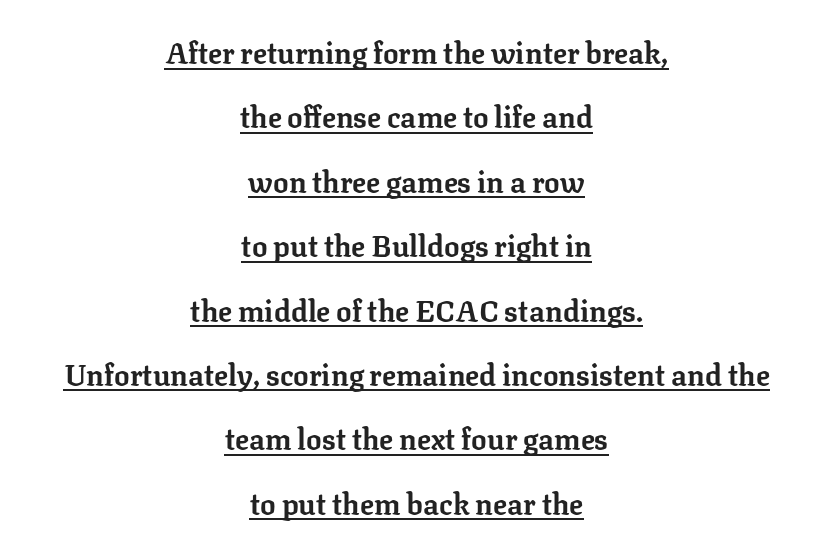
The image shows 29 px bold serif type, upright; set centered, loose line spacing (2.22x), normal letter spacing, underlined; low stroke contrast and a medium x-height.
